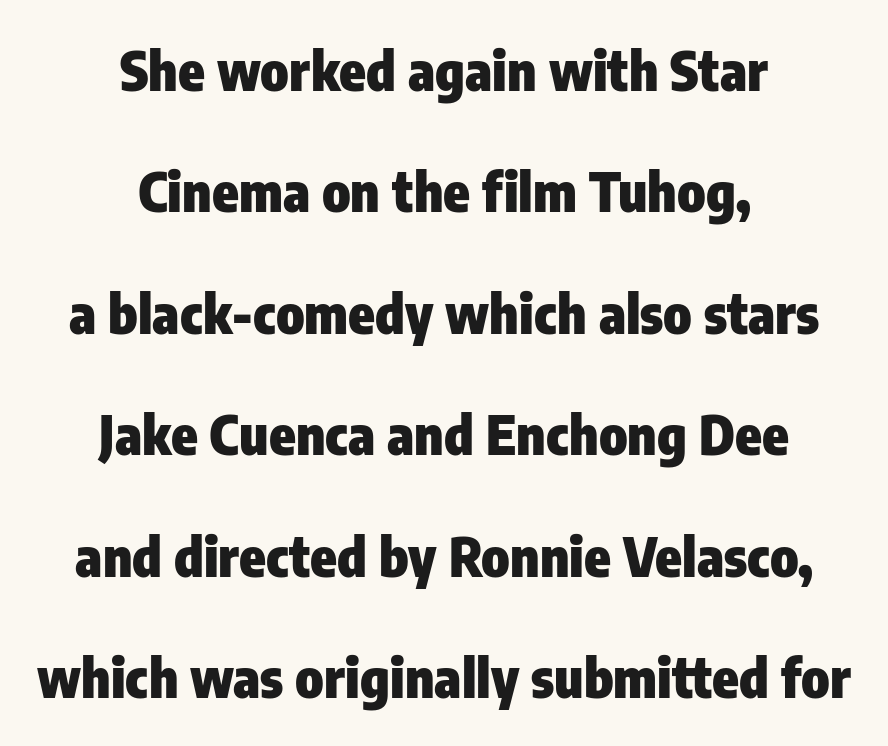
The image shows 54 px heavy, condensed sans-serif type, upright; set centered, loose line spacing (2.25x), normal letter spacing, not underlined; low stroke contrast and a medium x-height.
